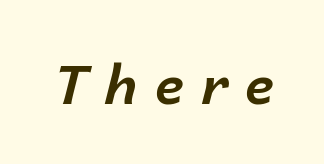
{"italic": "yes", "lean": "right", "slant_degrees": 14, "bold": "yes", "weight": "bold", "width": "normal", "stroke_contrast": "low", "x_height": "medium", "monospaced": "no", "underline": "no", "letter_spacing": "wide", "letter_spacing_em": 0.32, "glyph_px": 54}
